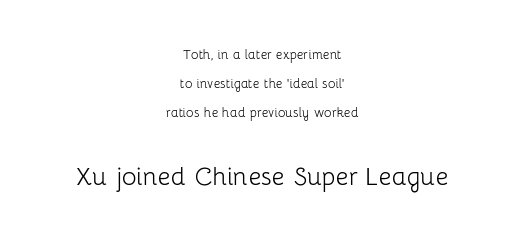
The image shows 31 px light sans-serif type, upright; set centered, line spacing 1.82x, normal letter spacing, not underlined; the second (bottom) block is 1.94x larger; low stroke contrast and a medium x-height.
